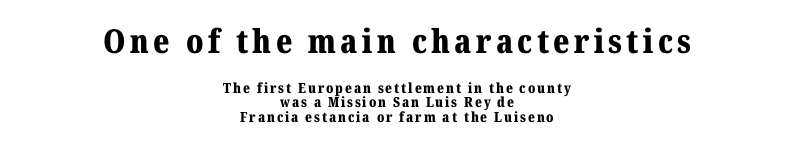
The image shows 33 px bold serif type, upright; set centered, tight line spacing (1.04x), not underlined; the first (top) block is 2.36x larger; medium stroke contrast and a medium x-height.
